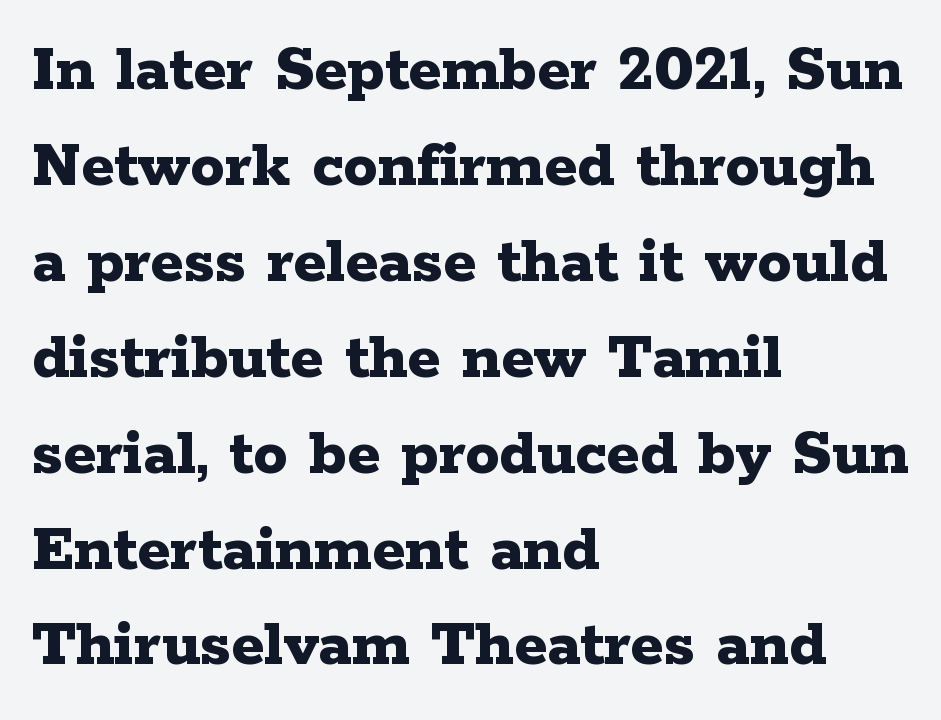
Q: Is the text bold? A: Yes.
Q: Is the text italic (slanted)? A: No, it is upright.
Q: Is the typeface a serif or a sans-serif typeface? A: Serif.
Q: Is the text underlined? A: No.
Q: How is the paragraph aligned? A: Left-aligned.
Q: Is the spacing between letters normal or unusually wide? A: Normal.
Q: Is the spacing between lines tight, normal or loose? A: Normal.
Q: Width (condensed, normal, or wide)? A: Wide.
Q: Stroke contrast? A: Low.
Q: x-height? A: Medium.
Q: Monospaced? A: No.
